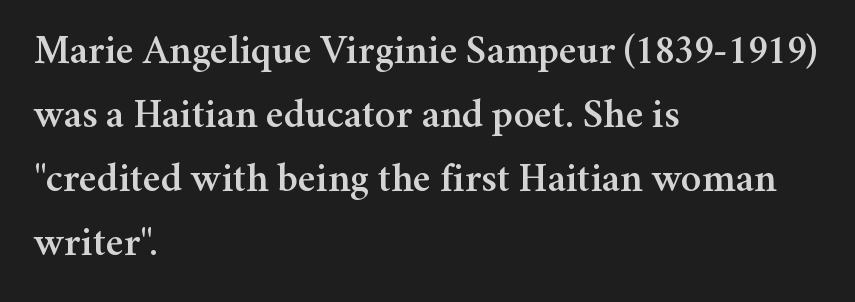
Character widths vary here, with narrow letters taking less room than wide ones. The zone under the glyphs is completely vacant. This is the regular roman posture of the typeface. A student would call this left alignment; a typographer would say flush left, rag right. In terms of leading, this rendering sits right in the middle.
